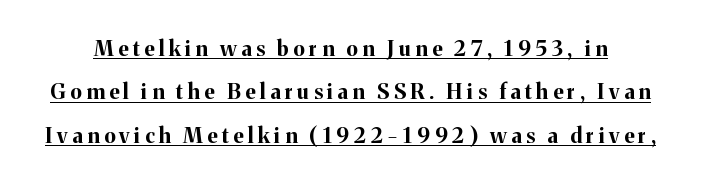
{"italic": "no", "bold": "yes", "underline": "yes", "line_spacing": "loose", "line_spacing_ratio": 2.06, "letter_spacing": "wide", "letter_spacing_em": 0.22, "glyph_px": 21}
